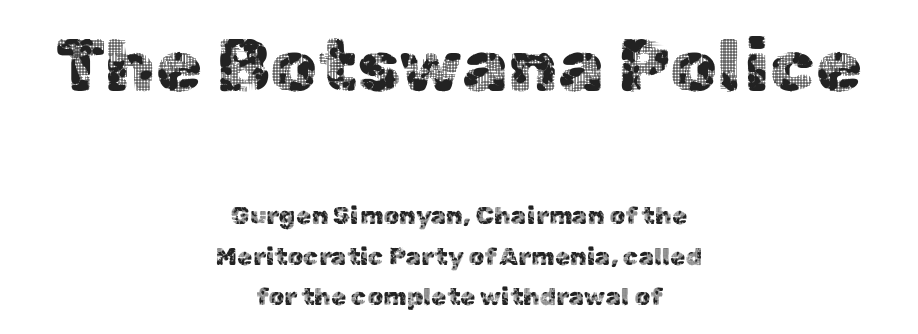
Q: Is the text italic (slanted)? A: No, it is upright.
Q: Is the typeface a serif or a sans-serif typeface? A: Sans-serif.
Q: Is the text underlined? A: No.
Q: How is the paragraph aligned? A: Centered.
Q: Is the spacing between letters normal or unusually wide? A: Normal.
Q: Is the spacing between lines tight, normal or loose? A: Normal.
Q: Which block of text is set in a larger size, the first (top) or the second (bottom)? A: The first (top) one.
Q: Width (condensed, normal, or wide)? A: Normal.
Q: x-height? A: Medium.
Q: Monospaced? A: No.
